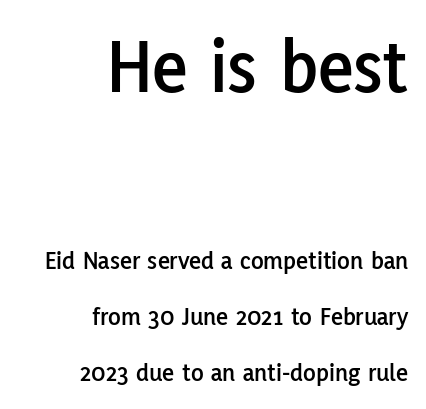
The space directly below the letters is spotless. The more generous point size was reserved for the upper chunk. This sample has the flowing, uneven cadence of proportional lettering. Ascenders rise straight up at ninety degrees. These lines stand farther apart than default settings would place them. Here the glyphs are tracked normally, forming tight word shapes.
